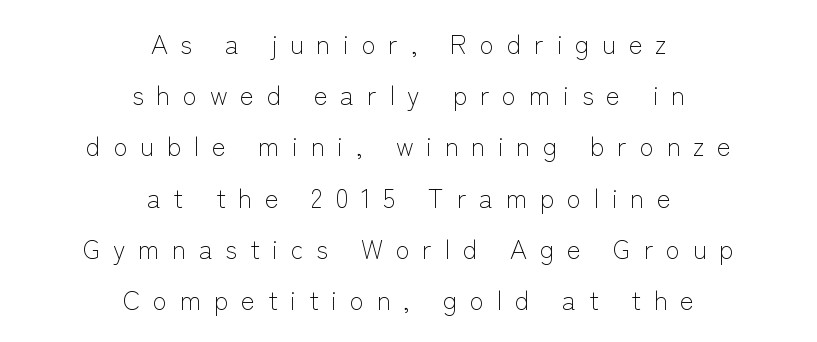
Substantial extra tracking has been applied to these lines. Words float on clear page, feet unadorned. The vertical gap from one line to the next is large. Reading down the block, each line starts at a different indent, mirrored at its end.
